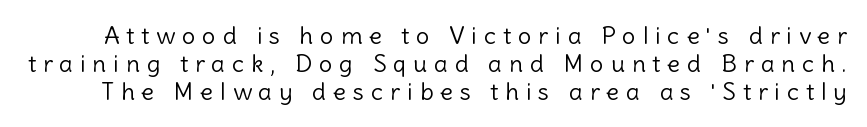
The image shows 24 px text type, upright; set line spacing 1.16x, unusually wide letter spacing (+0.29 em), not underlined.
